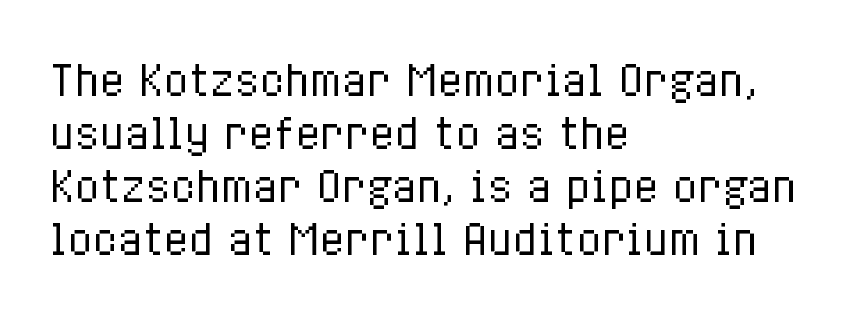
{"italic": "no", "bold": "no", "weight": "regular", "width": "condensed", "stroke_contrast": "low", "x_height": "medium", "monospaced": "no", "underline": "no", "align": "left", "line_spacing": "normal", "line_spacing_ratio": 1.29, "letter_spacing": "normal", "letter_spacing_em": 0.0, "glyph_px": 41}
